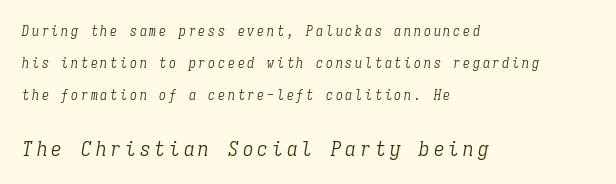
Q: Is the text bold? A: No.
Q: Is the text italic (slanted)? A: Yes, it leans right by about 9 degrees.
Q: Is the text underlined? A: No.
Q: How is the paragraph aligned? A: Left-aligned.
Q: Is the spacing between letters normal or unusually wide? A: Unusually wide.
Q: Is the spacing between lines tight, normal or loose? A: Loose.
Q: Which block of text is set in a larger size, the first (top) or the second (bottom)? A: The second (bottom) one.
